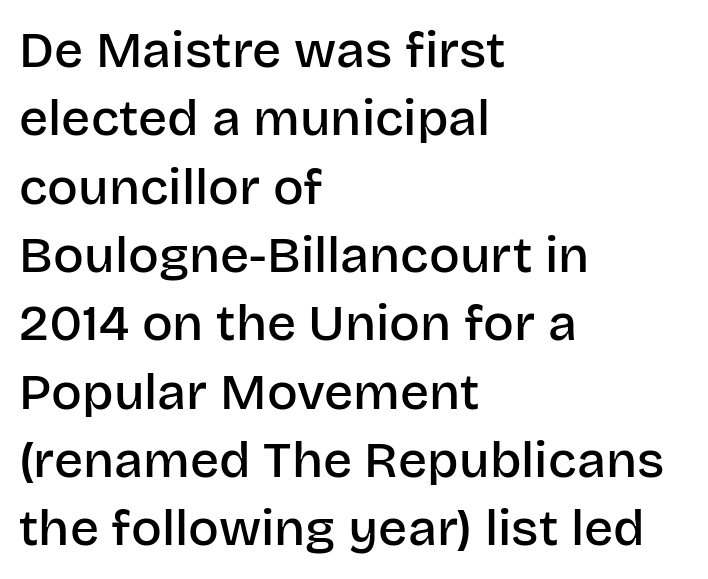
Q: Is the text bold? A: Semi-bold.
Q: Is the text italic (slanted)? A: No, it is upright.
Q: Is the typeface a serif or a sans-serif typeface? A: Sans-serif.
Q: Is the text underlined? A: No.
Q: How is the paragraph aligned? A: Left-aligned.
Q: Is the spacing between letters normal or unusually wide? A: Normal.
Q: Is the spacing between lines tight, normal or loose? A: Normal.
Q: Width (condensed, normal, or wide)? A: Normal.
Q: Stroke contrast? A: Low.
Q: x-height? A: Large.
Q: Monospaced? A: No.
